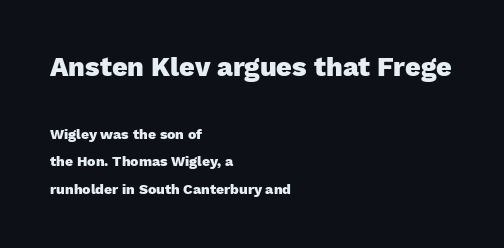
The earlier block is typeset at a bigger size than the later block. Nobody drew a line under any word here. The lines in this sample share a left origin and differ only in where they stop. Reading down the column, the eye jumps a long way to each next line.
